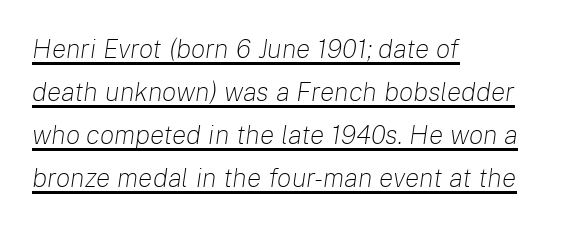
The image shows 27 px text type, italic (leaning right); set left-aligned, normal line spacing (1.59x), normal letter spacing, underlined.
